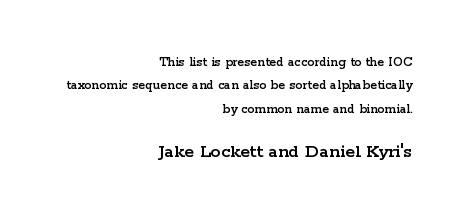
Q: Is the text italic (slanted)? A: No, it is upright.
Q: Is the text underlined? A: No.
Q: How is the paragraph aligned? A: Right-aligned.
Q: Is the spacing between letters normal or unusually wide? A: Normal.
Q: Is the spacing between lines tight, normal or loose? A: Normal.
Q: Which block of text is set in a larger size, the first (top) or the second (bottom)? A: The second (bottom) one.
